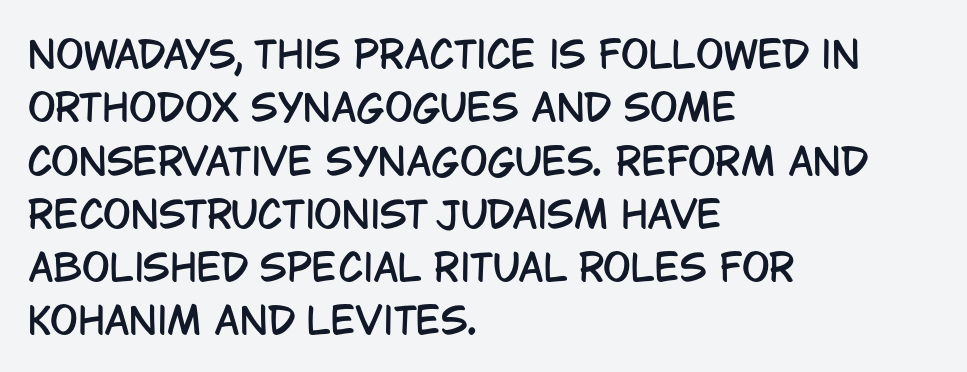
The words here are not underlined. Proportional: the letters do not fall into vertical columns. Typeset ragged right — the left edge is the straight one. A typesetter would call this zero additional tracking. If you measured baseline to baseline, you'd find a middling distance. You can tell from the bare stems that sans-serif type was used.
